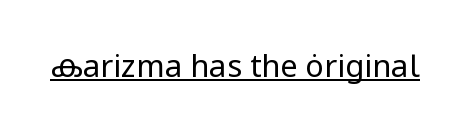
Q: Is the text bold? A: No.
Q: Is the text italic (slanted)? A: No, it is upright.
Q: Is the typeface a serif or a sans-serif typeface? A: Sans-serif.
Q: Is the text underlined? A: Yes.
Q: Is the spacing between letters normal or unusually wide? A: Normal.
Q: Width (condensed, normal, or wide)? A: Normal.
Q: Stroke contrast? A: Low.
Q: x-height? A: Medium.
Q: Monospaced? A: No.
